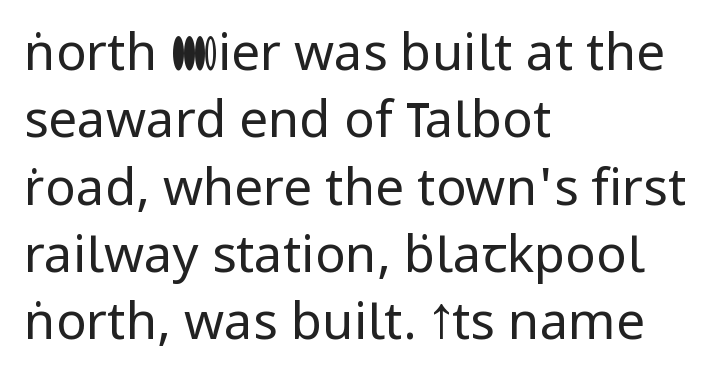
The image shows 51 px regular-weight sans-serif type, upright; set left-aligned, normal line spacing (1.32x), normal letter spacing, not underlined; low stroke contrast and a medium x-height.
